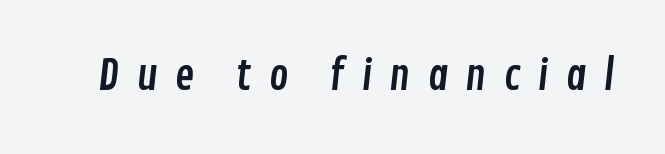
The image shows 41 px condensed sans-serif type; set unusually wide letter spacing (+0.41 em), not underlined; low stroke contrast and a medium x-height.
